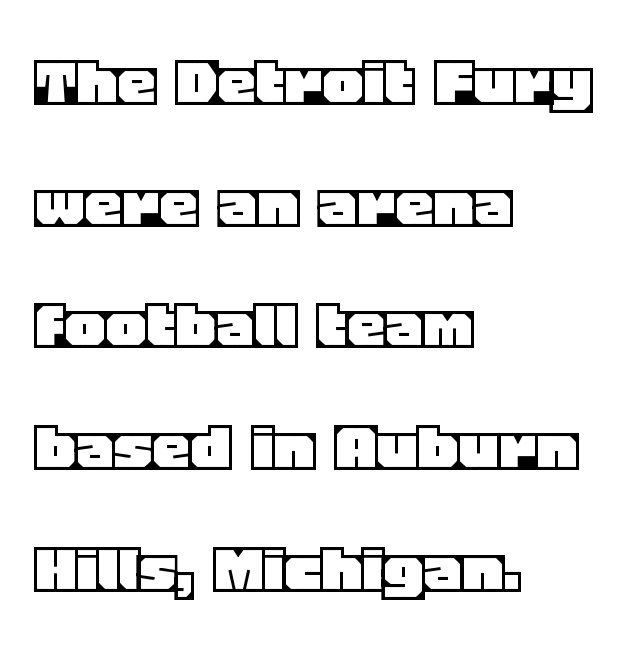
Each new line begins a customary step beneath the previous one. A bare baseline throughout the passage. These lines are rendered in a variable-pitch font. Spacing between characters is what you'd get straight out of the box. Unlike italic type, these characters show no tilt at all.
